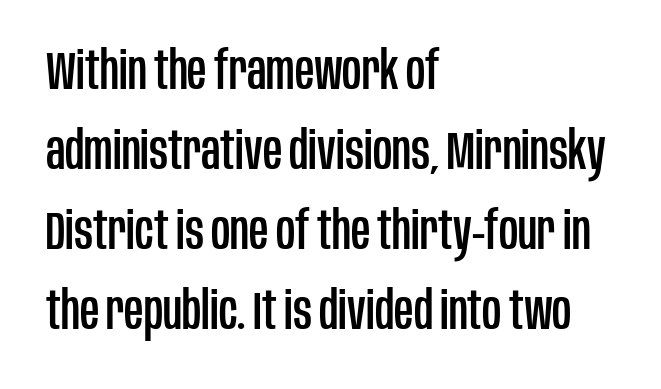
{"serif": "no", "italic": "no", "width": "condensed", "stroke_contrast": "low", "x_height": "large", "monospaced": "no", "underline": "no", "align": "left", "line_spacing": "normal", "line_spacing_ratio": 1.51, "letter_spacing": "normal", "letter_spacing_em": 0.0, "glyph_px": 53}
